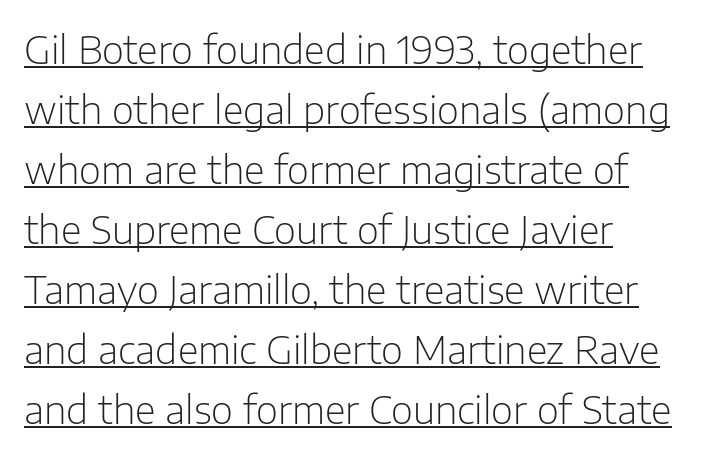
Alignment: flush left. You can tell from the bare stems that sans-serif type was used. Think of a printed novel: that variable character pitch is what you see here. The vertical gap from one line to the next is medium. This rendering features underlined lettering.
